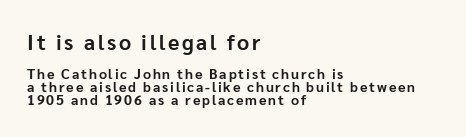
The image shows 21 px bold type, upright; set left-aligned, tight line spacing (0.95x), not underlined; the first (top) block is 1.5x larger.
